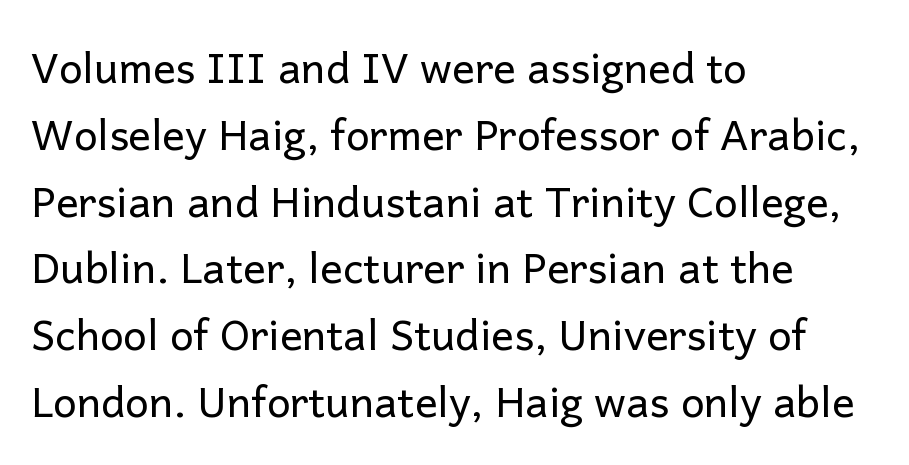
{"serif": "no", "italic": "no", "bold": "no", "weight": "regular", "width": "normal", "stroke_contrast": "low", "x_height": "medium", "monospaced": "no", "underline": "no", "align": "left", "line_spacing": "normal", "line_spacing_ratio": 1.59, "letter_spacing": "normal", "letter_spacing_em": 0.0, "glyph_px": 42}
